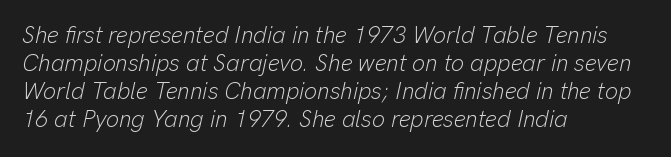
Q: Is the text bold? A: No.
Q: Is the text italic (slanted)? A: Yes, it leans right by about 13 degrees.
Q: Is the text underlined? A: No.
Q: How is the paragraph aligned? A: Left-aligned.
Q: Is the spacing between letters normal or unusually wide? A: Normal.
